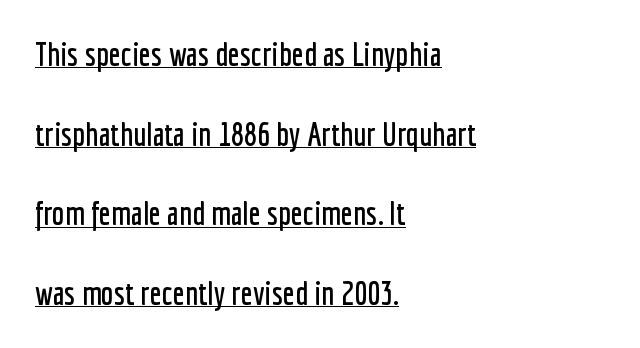
Q: Is the text italic (slanted)? A: No, it is upright.
Q: Is the typeface a serif or a sans-serif typeface? A: Sans-serif.
Q: Is the text underlined? A: Yes.
Q: How is the paragraph aligned? A: Left-aligned.
Q: Is the spacing between letters normal or unusually wide? A: Normal.
Q: Is the spacing between lines tight, normal or loose? A: Loose.
Q: Width (condensed, normal, or wide)? A: Condensed.
Q: Stroke contrast? A: Low.
Q: x-height? A: Medium.
Q: Monospaced? A: No.
